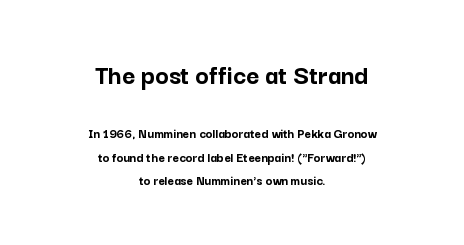
Heavy, bold letterforms. This sample uses a sans-serif face. This is the regular roman posture of the typeface. The rows are spaced the way most documents space them. One-word summary of the alignment: center.
